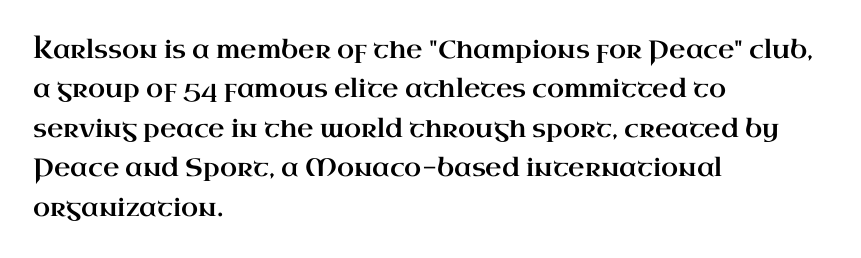
{"italic": "no", "underline": "no", "align": "left", "line_spacing": "normal", "line_spacing_ratio": 1.58, "letter_spacing": "normal", "letter_spacing_em": 0.0, "glyph_px": 25}
